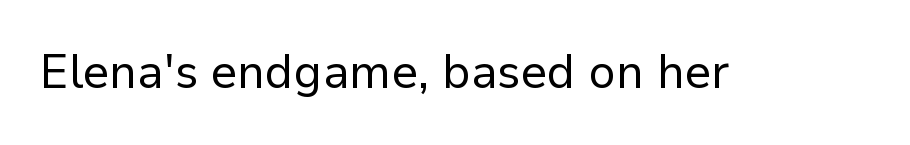
Check under the words: just untouched page. Compared with typical body copy, the letter spacing here is the same. A typesetter would call this proportional, since set widths differ per character. Vertical stems look standard width or narrower in stroke.
